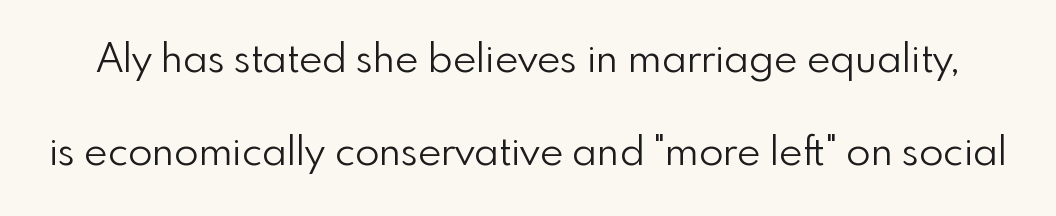
You can tell from the bare stems that sans-serif type was used. This sample has the flowing, uneven cadence of proportional lettering. Glance below the letters and you will spot only blank space. Stems here are at most as thick as an everyday book face. The rendering keeps characters at their native spacing. Does the leading feel generous? Absolutely, it's lavish.
